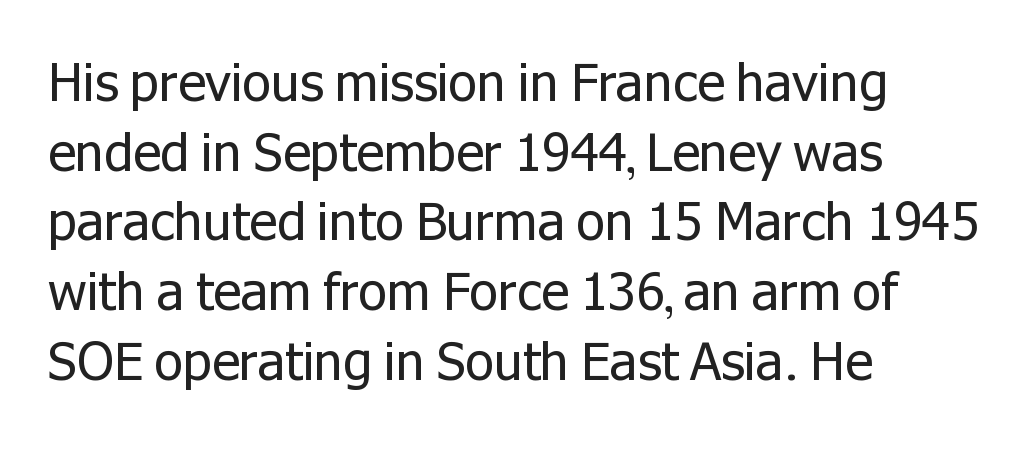
Q: Is the text bold? A: No.
Q: Is the text italic (slanted)? A: No, it is upright.
Q: Is the typeface a serif or a sans-serif typeface? A: Sans-serif.
Q: Is the text underlined? A: No.
Q: How is the paragraph aligned? A: Left-aligned.
Q: Is the spacing between letters normal or unusually wide? A: Normal.
Q: Is the spacing between lines tight, normal or loose? A: Normal.
Q: Width (condensed, normal, or wide)? A: Normal.
Q: Stroke contrast? A: Low.
Q: x-height? A: Medium.
Q: Monospaced? A: No.
